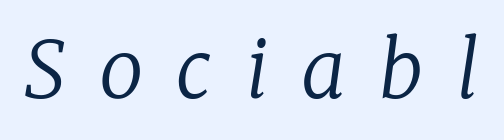
Every character sits at an angle, as italics do. You could not count columns in this text — the font is proportionally spaced. Any mark beneath the type? The region is blank. A serif font was chosen for this passage. Stems here are at most as thick as an everyday book face.
